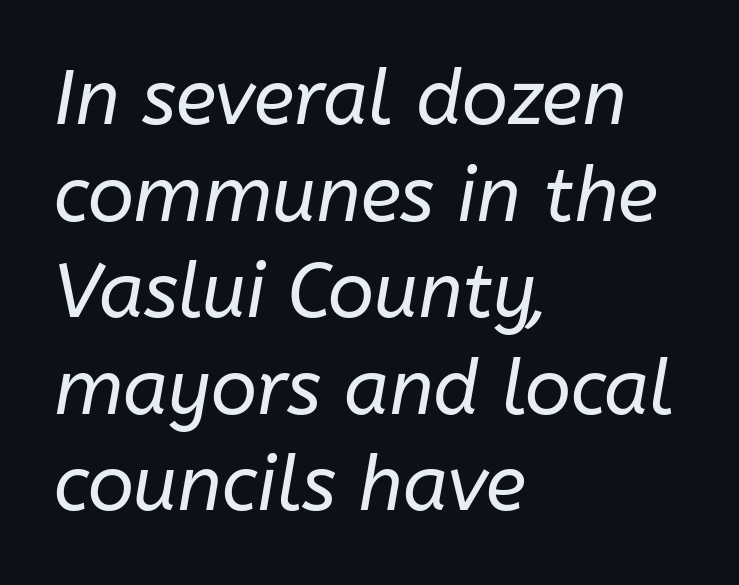
Bare-footed words on every line. The line-height multiplier appears to be the usual default. Every character sits at an angle, as italics do. The passage shown has conventional tracking throughout. A light-to-regular cut is what we see here.
